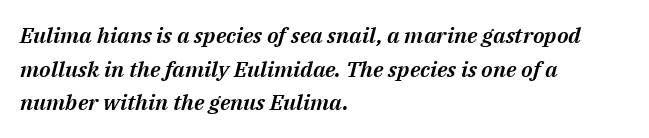
Each word holds together tightly as a unit, with standard inter-letter gaps. Observe the lean: these are italic letterforms. Reading down the column, the eye jumps a familiar distance to each next line. The space beneath each line is pristine and unruled. Layout note: lines flush left.
